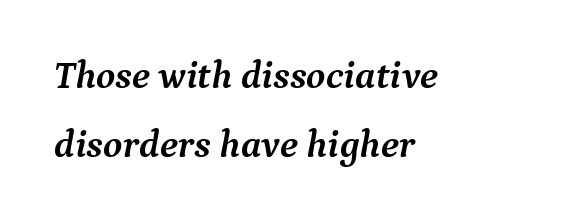
The ragged edge is on the right, which tells us the setting is flush left. Tracking value appears to be zero — textbook default spacing. The designer went with a serif here, giving each stem small feet. Italic: yes, the glyphs are oblique.
